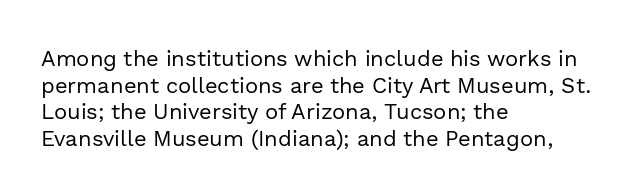
{"italic": "no", "bold": "no", "underline": "no", "align": "left", "line_spacing_ratio": 1.21, "letter_spacing": "normal", "letter_spacing_em": 0.0, "glyph_px": 22}
